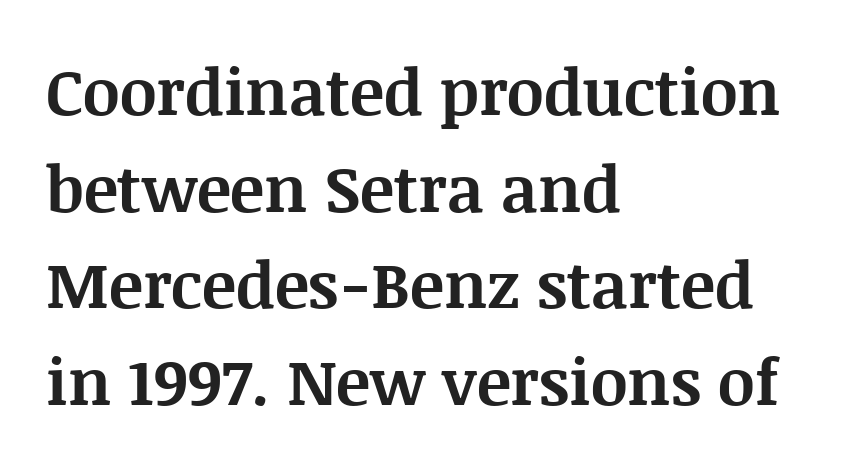
Q: Is the text bold? A: Yes.
Q: Is the text italic (slanted)? A: No, it is upright.
Q: Is the typeface a serif or a sans-serif typeface? A: Serif.
Q: Is the text underlined? A: No.
Q: How is the paragraph aligned? A: Left-aligned.
Q: Is the spacing between letters normal or unusually wide? A: Normal.
Q: Is the spacing between lines tight, normal or loose? A: Normal.
Q: Width (condensed, normal, or wide)? A: Normal.
Q: Stroke contrast? A: Medium.
Q: x-height? A: Large.
Q: Monospaced? A: No.
